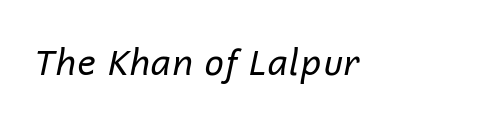
Q: Is the text bold? A: No.
Q: Is the text italic (slanted)? A: Yes, it leans right by about 12 degrees.
Q: Is the text underlined? A: No.
Q: Is the spacing between letters normal or unusually wide? A: Normal.
Q: Width (condensed, normal, or wide)? A: Normal.
Q: Stroke contrast? A: Low.
Q: x-height? A: Medium.
Q: Monospaced? A: No.
